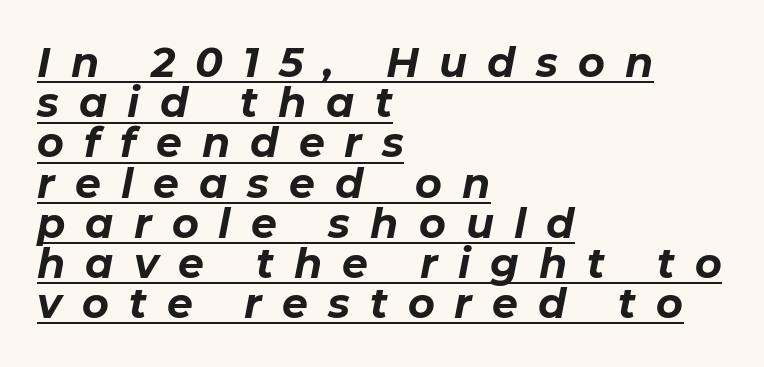
Every character sits at an angle, as italics do. The tracking reads as deliberately expanded to a designer's eye. The ragged edge is on the right, which tells us the setting is flush left. The typesetting leans heavy: a genuine bold. Notice how a bar underscores the lettering throughout.
